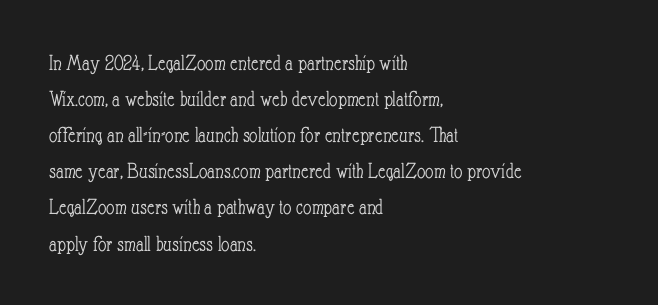
Nothing unusual about the tracking: characters are spaced as the font intends. The typesetter chose a ragged-right arrangement here. Vertical strokes here are truly vertical. In terms of leading, this rendering sits right in the middle.
